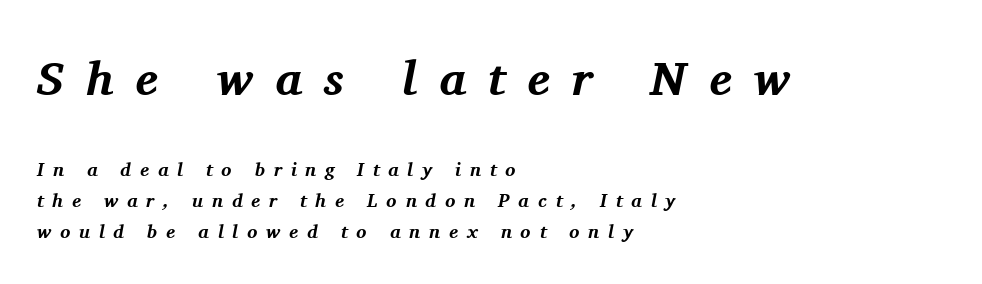
Visually the block forms a straight wall on the left and a jagged coastline on the right. The line texture is sparse and dotted thanks to wide tracking. In this sample the first text group is rendered at the bigger scale. Leading matches the norm, producing a regular column.
